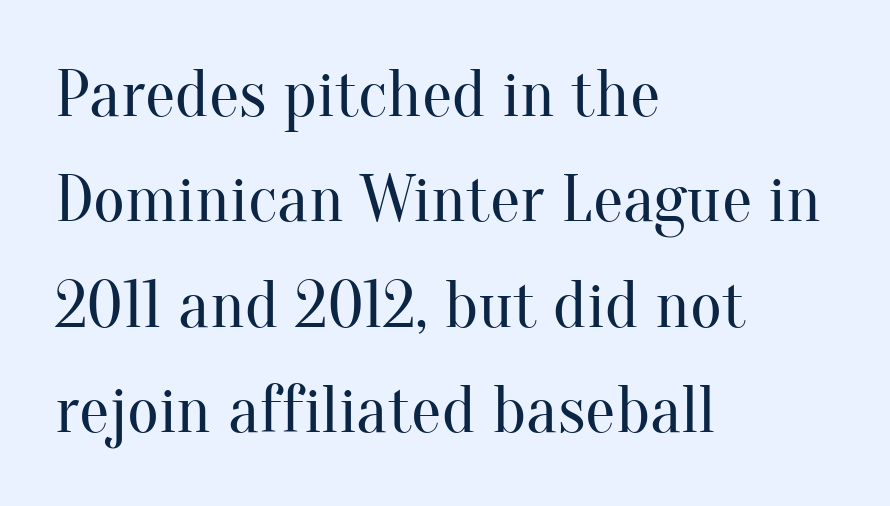
Q: Is the text bold? A: No.
Q: Is the text italic (slanted)? A: No, it is upright.
Q: Is the typeface a serif or a sans-serif typeface? A: Serif.
Q: Is the text underlined? A: No.
Q: How is the paragraph aligned? A: Left-aligned.
Q: Is the spacing between letters normal or unusually wide? A: Normal.
Q: Is the spacing between lines tight, normal or loose? A: Normal.
Q: Width (condensed, normal, or wide)? A: Normal.
Q: Stroke contrast? A: Medium.
Q: x-height? A: Small.
Q: Monospaced? A: No.
